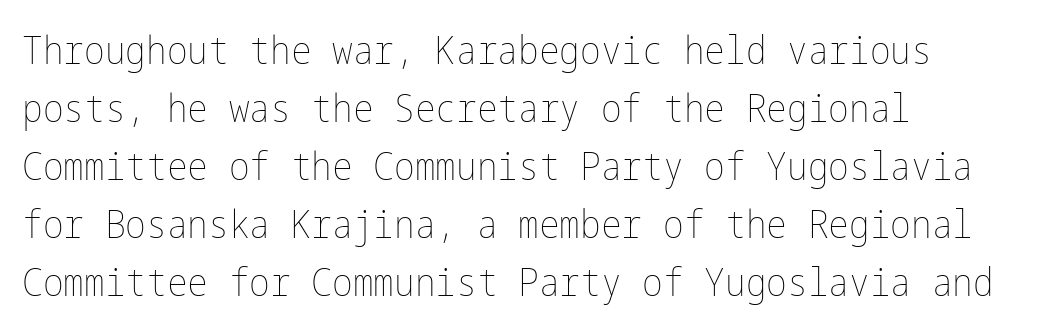
Q: Is the text bold? A: No.
Q: Is the text italic (slanted)? A: No, it is upright.
Q: Is the text underlined? A: No.
Q: How is the paragraph aligned? A: Left-aligned.
Q: Is the spacing between letters normal or unusually wide? A: Normal.
Q: Is the spacing between lines tight, normal or loose? A: Normal.
Q: Width (condensed, normal, or wide)? A: Condensed.
Q: Stroke contrast? A: Low.
Q: x-height? A: Medium.
